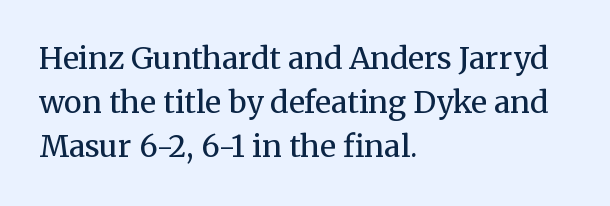
Q: Is the text bold? A: No.
Q: Is the text italic (slanted)? A: No, it is upright.
Q: Is the typeface a serif or a sans-serif typeface? A: Serif.
Q: Is the text underlined? A: No.
Q: How is the paragraph aligned? A: Left-aligned.
Q: Is the spacing between letters normal or unusually wide? A: Normal.
Q: Is the spacing between lines tight, normal or loose? A: Normal.
Q: Width (condensed, normal, or wide)? A: Normal.
Q: Stroke contrast? A: Medium.
Q: x-height? A: Medium.
Q: Monospaced? A: No.
